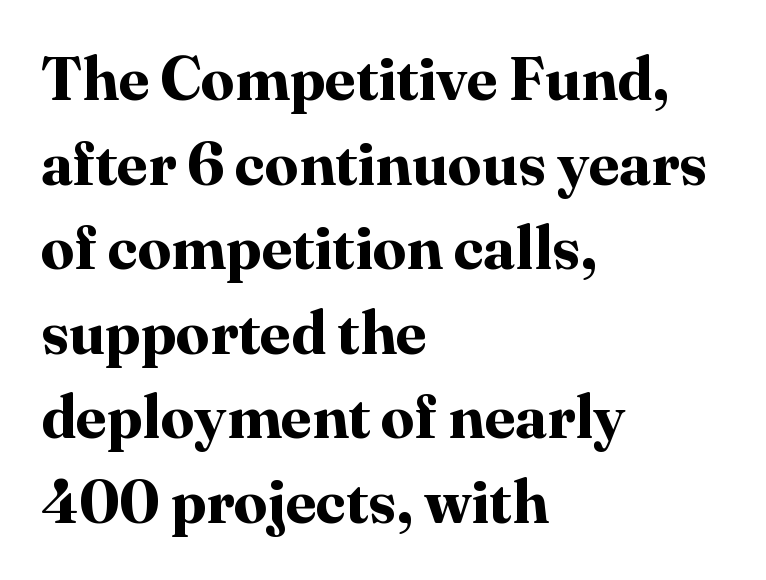
Quick note: underline off. A typesetter would call this zero additional tracking. Typesetter's note: full bold, strokes at maximum text heaviness. A typesetter would call this proportional, since set widths differ per character. Leading: standard. Upright lettering throughout.
